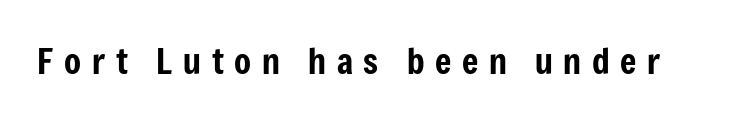
The image shows 35 px condensed sans-serif type, upright; set unusually wide letter spacing (+0.3 em), not underlined; low stroke contrast and a medium x-height.
